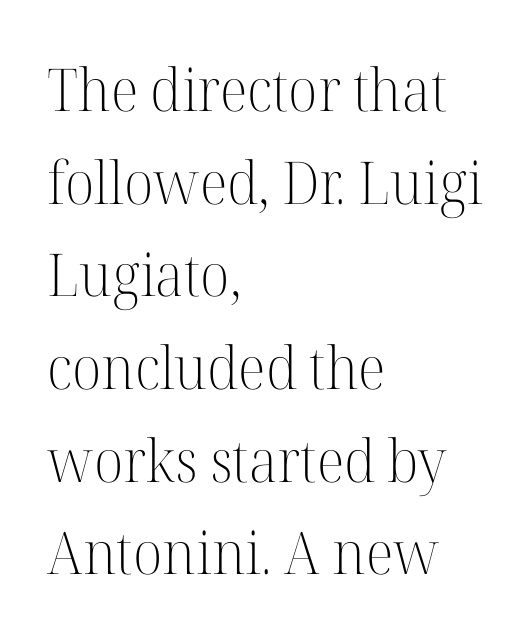
Note the varied advance widths — an 'i' is clearly narrower than an 'm'. Unlike a clean sans, this face finishes its strokes with serifs. Nothing unusual about the tracking: characters are spaced as the font intends. Stroke thickness stays within the range of a standard reading face or lighter. Words float on clear page, feet unadorned. The rows are spaced the way most documents space them.
